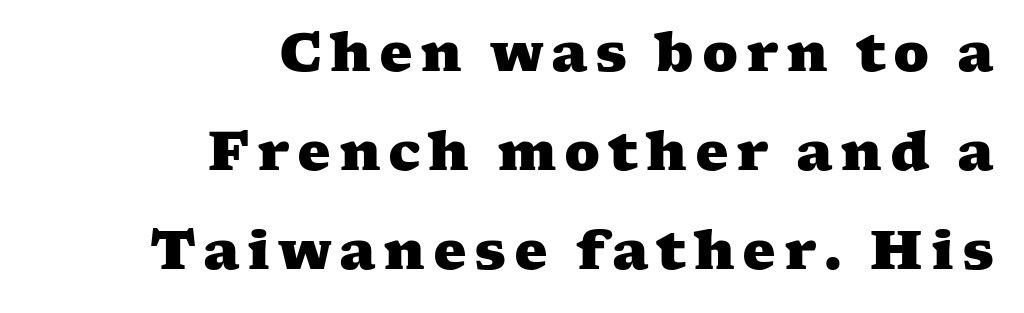
The image shows 53 px heavy, wide serif type; set right-aligned, line spacing 1.87x, not underlined; medium stroke contrast and a medium x-height.
